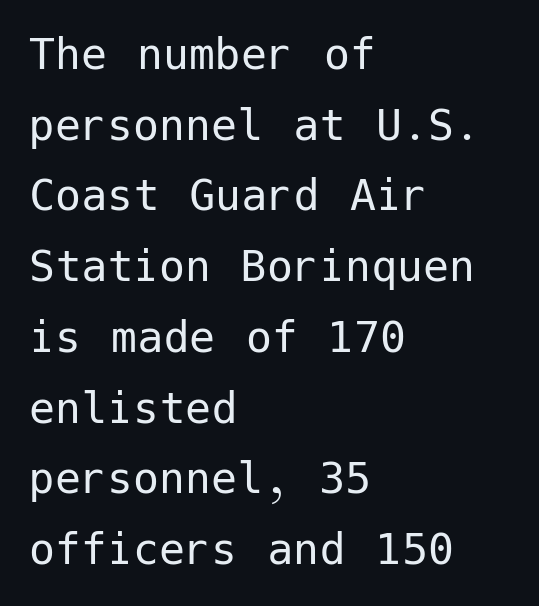
{"serif": "no", "italic": "no", "bold": "no", "weight": "regular", "width": "normal", "stroke_contrast": "low", "x_height": "medium", "underline": "no", "align": "left", "line_spacing": "normal", "line_spacing_ratio": 1.36, "letter_spacing": "normal", "letter_spacing_em": 0.0, "glyph_px": 52}
